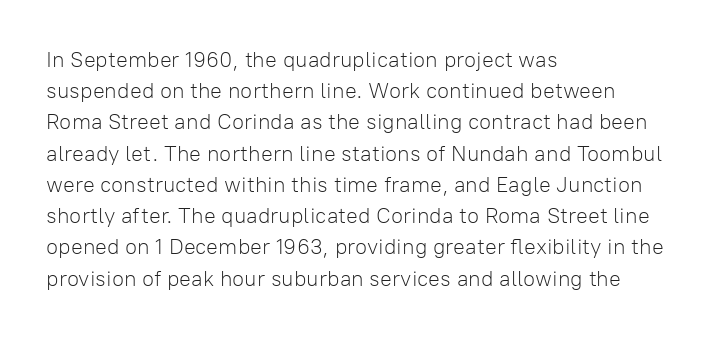
{"italic": "no", "bold": "no", "underline": "no", "align": "left", "line_spacing": "normal", "line_spacing_ratio": 1.42, "letter_spacing": "normal", "letter_spacing_em": 0.0, "glyph_px": 22}
